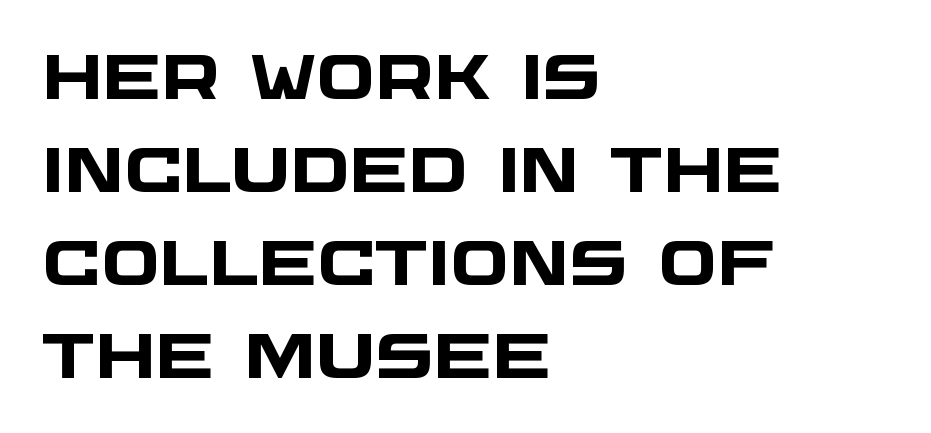
The text was rendered using a sans face with plain stroke endings. Each glyph is drawn with heavy, bold strokes. Tracking value appears to be zero — textbook default spacing. Caption: multi-line text, flush left, ragged right. Notice how descenders clear the ascenders below comfortably — that's standard leading. Only glyphs here, with clear space below each row.
